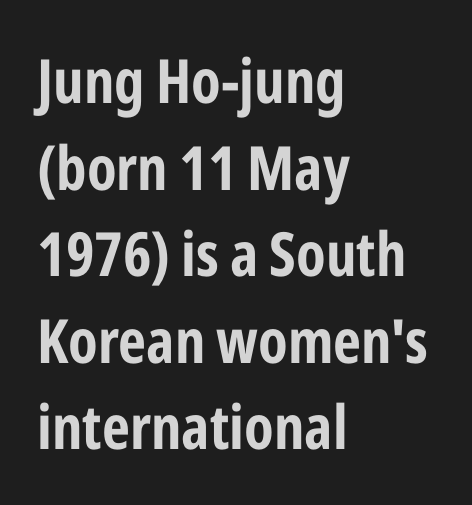
The designer went with a sans here, leaving each stem footless. The rendering uses natural spacing where letterforms have individual widths. Which margin do the lines hug? The left one — the right edge is uneven. Caption: bold face, heavy strokes. Quick note: not italic, upright.
